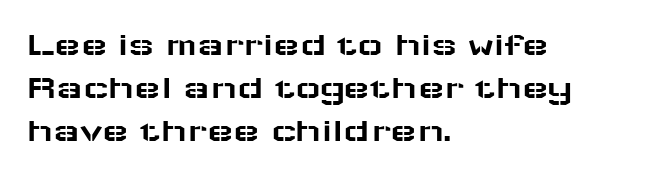
The image shows 35 px wide sans-serif type, upright; set left-aligned, line spacing 1.23x, normal letter spacing, not underlined; low stroke contrast and a medium x-height.
